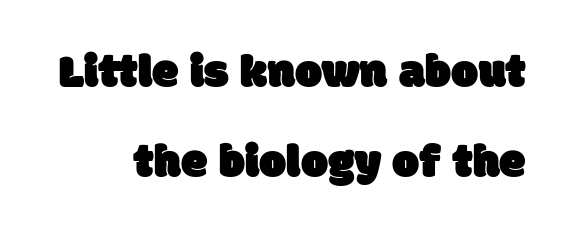
The image shows 48 px sans-serif type; set line spacing 1.87x, normal letter spacing, not underlined; low stroke contrast and a large x-height.
